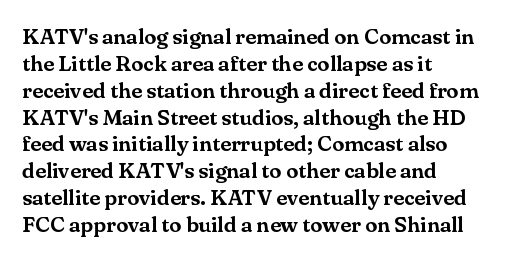
{"italic": "no", "underline": "no", "align": "left", "line_spacing_ratio": 1.22, "letter_spacing": "normal", "letter_spacing_em": 0.0, "glyph_px": 22}
